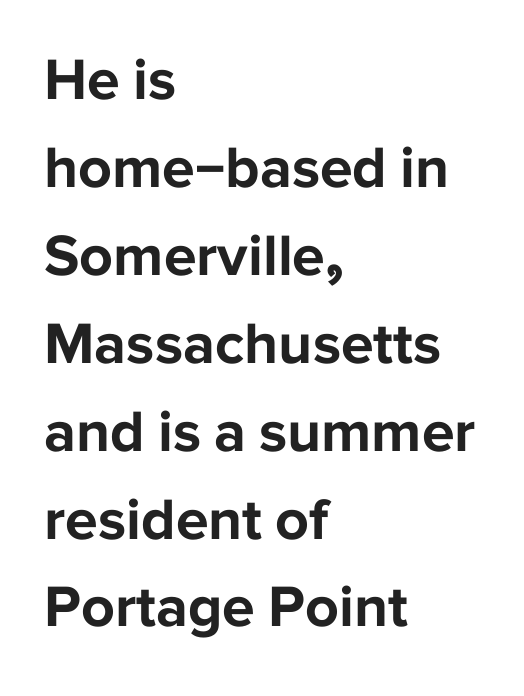
Q: Is the text bold? A: Yes.
Q: Is the text italic (slanted)? A: No, it is upright.
Q: Is the typeface a serif or a sans-serif typeface? A: Sans-serif.
Q: Is the text underlined? A: No.
Q: How is the paragraph aligned? A: Left-aligned.
Q: Is the spacing between letters normal or unusually wide? A: Normal.
Q: Is the spacing between lines tight, normal or loose? A: Normal.
Q: Width (condensed, normal, or wide)? A: Normal.
Q: Stroke contrast? A: Low.
Q: x-height? A: Medium.
Q: Monospaced? A: No.
